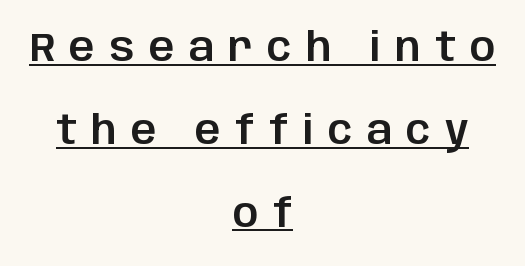
The image shows 40 px sans-serif type, upright; set centered, loose line spacing (2.07x), unusually wide letter spacing (+0.36 em), underlined; low stroke contrast and a large x-height.
